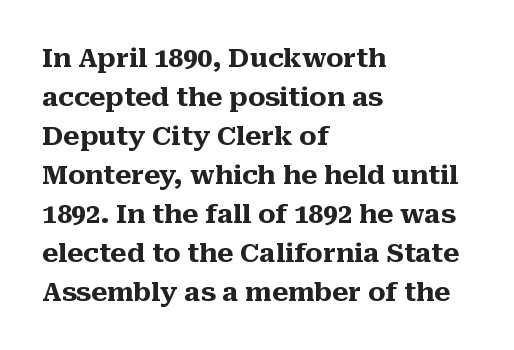
Q: Is the text bold? A: Yes.
Q: Is the text italic (slanted)? A: No, it is upright.
Q: Is the text underlined? A: No.
Q: How is the paragraph aligned? A: Left-aligned.
Q: Is the spacing between letters normal or unusually wide? A: Normal.
Q: Is the spacing between lines tight, normal or loose? A: Normal.
